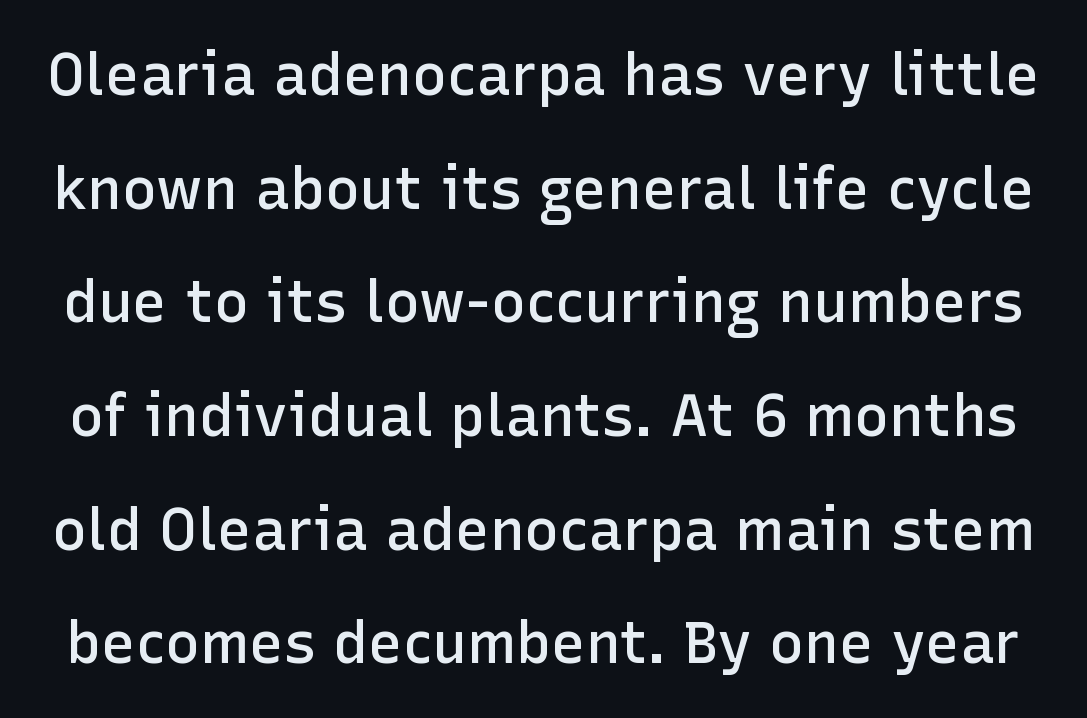
The image shows 58 px semibold sans-serif type, upright; set loose line spacing (1.96x), normal letter spacing, not underlined; low stroke contrast and a medium x-height.
